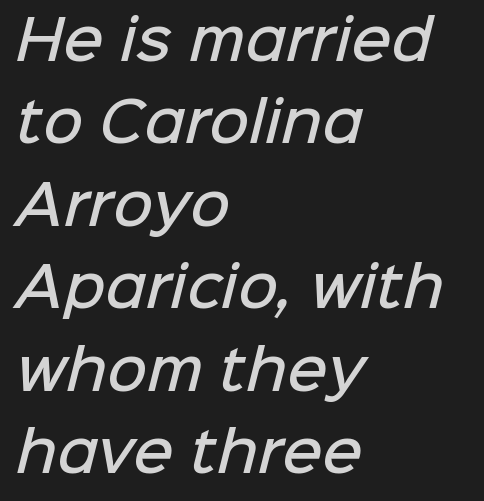
The image shows 55 px semibold sans-serif type; set left-aligned, normal line spacing (1.5x), normal letter spacing, not underlined; low stroke contrast and a medium x-height.
